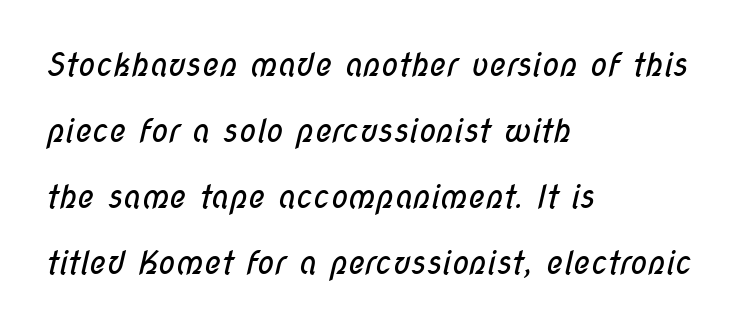
{"serif": "no", "bold": "no", "weight": "regular", "width": "condensed", "stroke_contrast": "low", "x_height": "medium", "monospaced": "no", "underline": "no", "align": "left", "line_spacing": "loose", "line_spacing_ratio": 2.06, "letter_spacing": "normal", "letter_spacing_em": 0.0, "glyph_px": 32}
